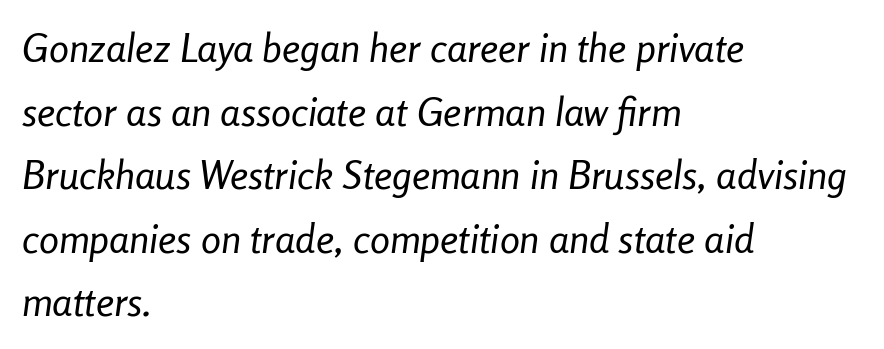
The image shows 40 px regular-weight, condensed type, italic (leaning right); set left-aligned, normal line spacing (1.59x), normal letter spacing, not underlined; low stroke contrast and a medium x-height.
